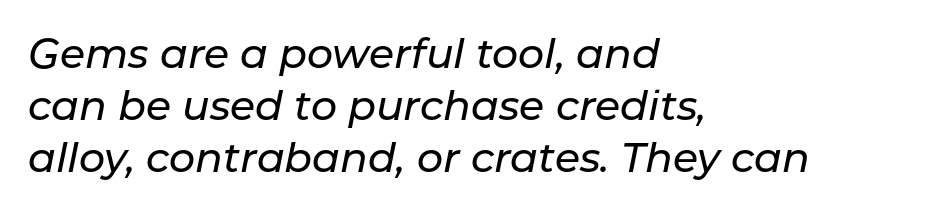
Nobody drew a line under any word here. Every row of glyphs begins at an identical x-position on the left. Honestly, the row spacing looks completely unremarkable. Think of a printed novel: that variable character pitch is what you see here.
